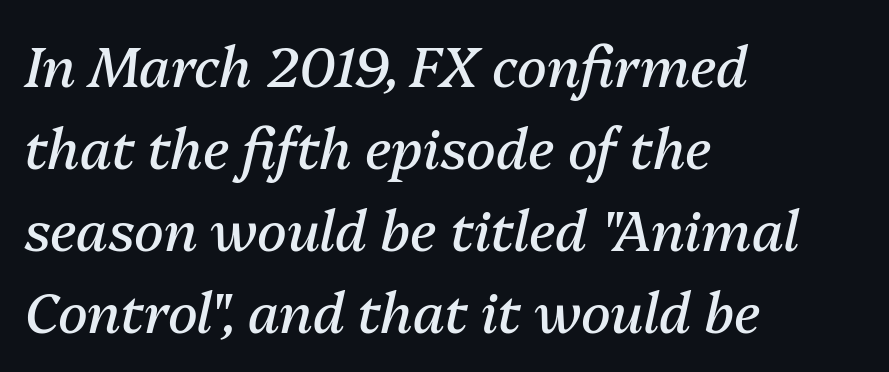
Evenly set lines give the paragraph a standard silhouette. Any mark beneath the type? The region is blank. These lines are rendered in a variable-pitch font. No heavy texture on the line: the type isn't bold.
